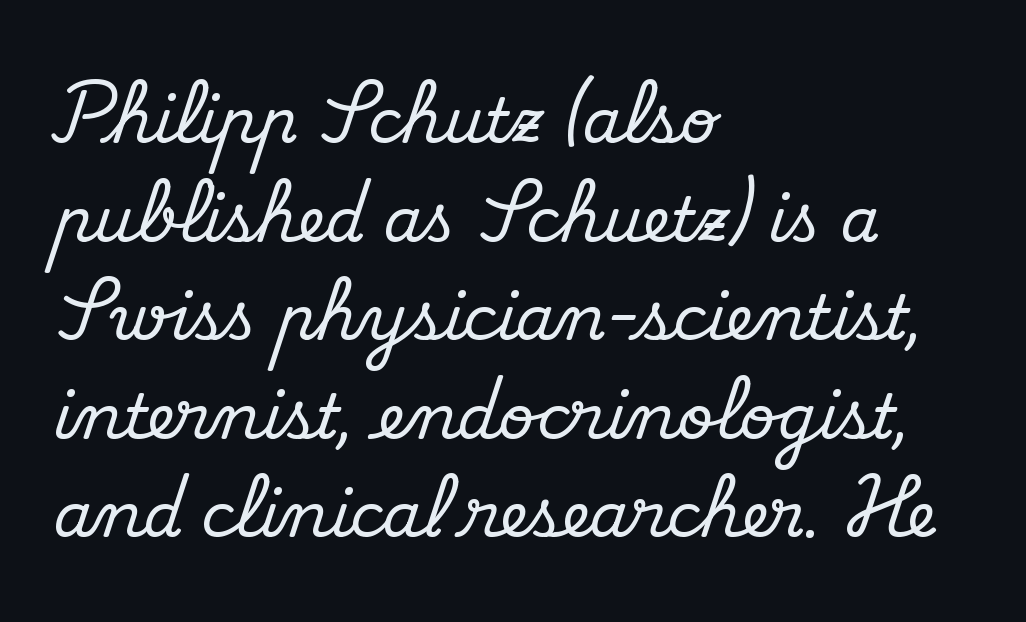
The image shows 62 px serif type; set left-aligned, normal line spacing (1.59x), normal letter spacing, not underlined; medium stroke contrast and a small x-height.
